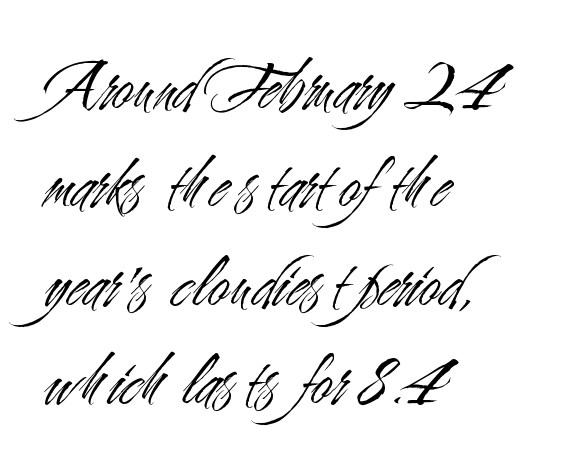
Q: Is the text bold? A: No.
Q: Is the text italic (slanted)? A: Yes.
Q: Is the typeface a serif or a sans-serif typeface? A: Sans-serif.
Q: Is the text underlined? A: No.
Q: How is the paragraph aligned? A: Left-aligned.
Q: Is the spacing between letters normal or unusually wide? A: Normal.
Q: Is the spacing between lines tight, normal or loose? A: Normal.
Q: Width (condensed, normal, or wide)? A: Condensed.
Q: Stroke contrast? A: Medium.
Q: x-height? A: Small.
Q: Monospaced? A: No.
